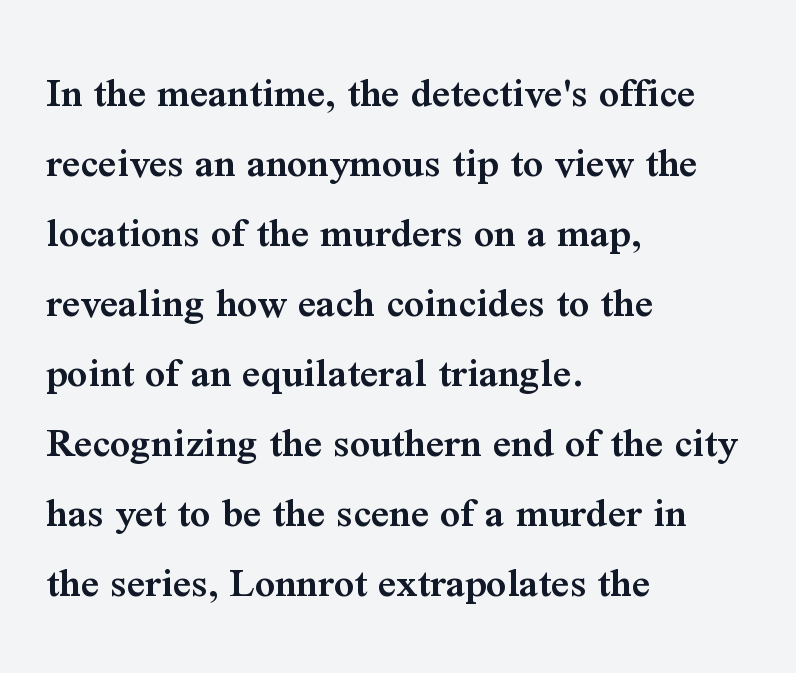
Q: Is the text bold? A: Semi-bold.
Q: Is the text italic (slanted)? A: No, it is upright.
Q: Is the typeface a serif or a sans-serif typeface? A: Serif.
Q: Is the text underlined? A: No.
Q: How is the paragraph aligned? A: Left-aligned.
Q: Is the spacing between letters normal or unusually wide? A: Normal.
Q: Is the spacing between lines tight, normal or loose? A: Normal.
Q: Width (condensed, normal, or wide)? A: Normal.
Q: Stroke contrast? A: Medium.
Q: x-height? A: Medium.
Q: Monospaced? A: No.
